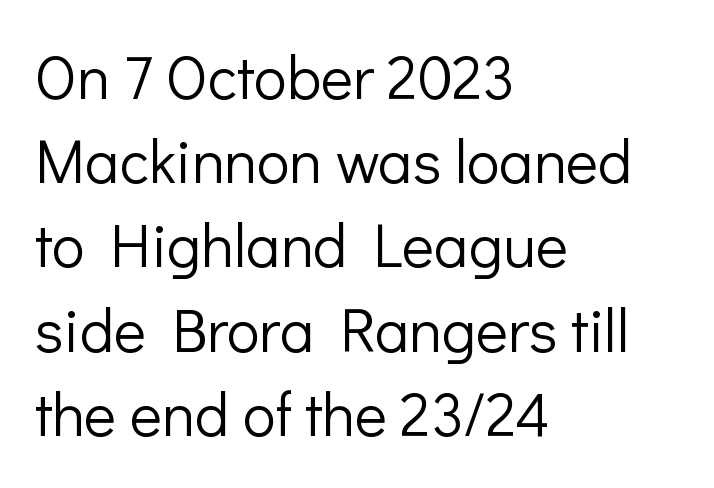
The image shows 61 px light sans-serif type, upright; set left-aligned, normal line spacing (1.38x), normal letter spacing, not underlined; low stroke contrast and a medium x-height.
